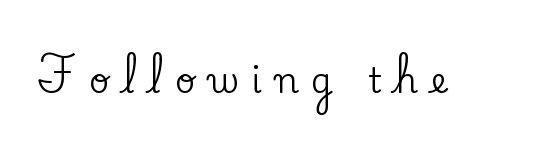
The image shows 35 px serif type, upright; set unusually wide letter spacing (+0.36 em), not underlined; low stroke contrast and a small x-height.
